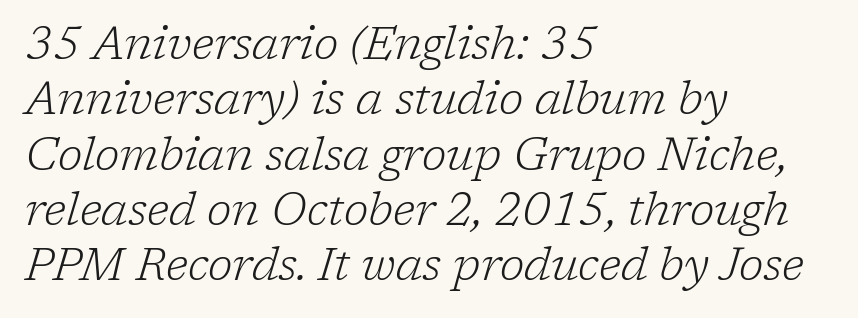
The image shows 45 px light serif type, italic (leaning right); set left-aligned, line spacing 1.23x, normal letter spacing, not underlined; low stroke contrast and a medium x-height.
